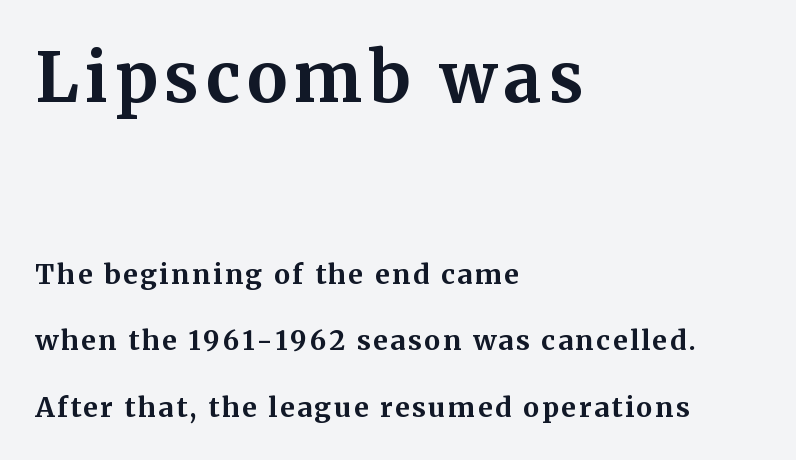
The image shows 68 px bold serif type, upright; set left-aligned, loose line spacing (2.46x), not underlined; the first (top) block is 2.52x larger; medium stroke contrast and a medium x-height.
